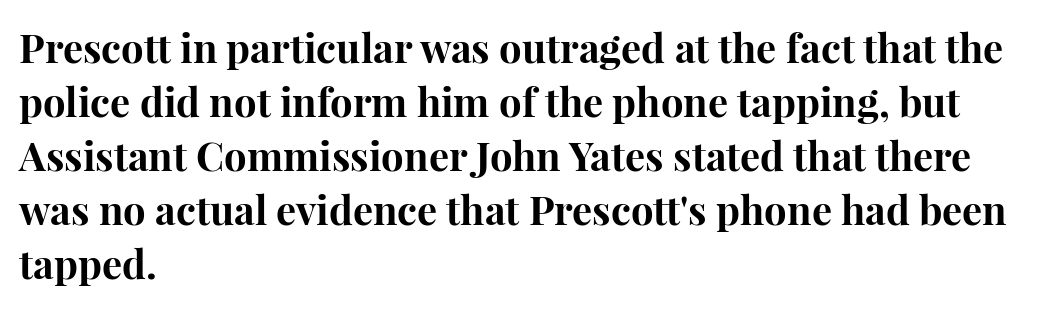
Q: Is the text bold? A: Yes.
Q: Is the text italic (slanted)? A: No, it is upright.
Q: Is the typeface a serif or a sans-serif typeface? A: Serif.
Q: Is the text underlined? A: No.
Q: How is the paragraph aligned? A: Left-aligned.
Q: Is the spacing between letters normal or unusually wide? A: Normal.
Q: Is the spacing between lines tight, normal or loose? A: Normal.
Q: Width (condensed, normal, or wide)? A: Normal.
Q: Stroke contrast? A: High.
Q: x-height? A: Medium.
Q: Monospaced? A: No.
